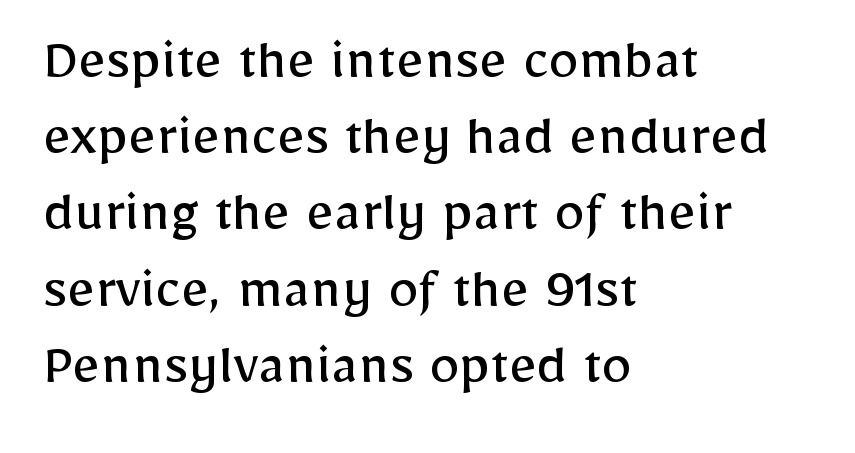
Q: Is the text bold? A: No.
Q: Is the text italic (slanted)? A: No, it is upright.
Q: Is the typeface a serif or a sans-serif typeface? A: Sans-serif.
Q: Is the text underlined? A: No.
Q: How is the paragraph aligned? A: Left-aligned.
Q: Is the spacing between letters normal or unusually wide? A: Normal.
Q: Is the spacing between lines tight, normal or loose? A: Normal.
Q: Width (condensed, normal, or wide)? A: Normal.
Q: Stroke contrast? A: Low.
Q: x-height? A: Medium.
Q: Monospaced? A: No.
